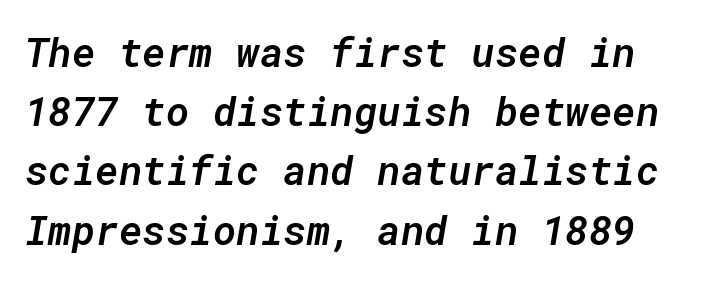
{"italic": "yes", "lean": "right", "slant_degrees": 10, "bold": "semi", "weight": "semibold", "width": "normal", "stroke_contrast": "low", "x_height": "medium", "monospaced": "yes", "underline": "no", "line_spacing": "normal", "line_spacing_ratio": 1.48, "letter_spacing": "normal", "letter_spacing_em": 0.0, "glyph_px": 40}
